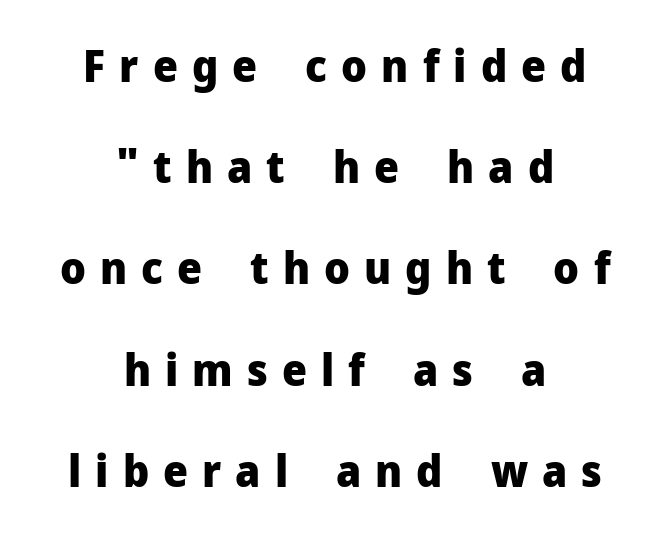
It's the straight-up-and-down kind of type. The letters advance in unequal steps, a hallmark of proportional type. Teacher's note: observe the equal gaps on both sides — that is centered alignment. Stroke terminals: plain, sans-serif. Any mark beneath the type? The region is blank.
